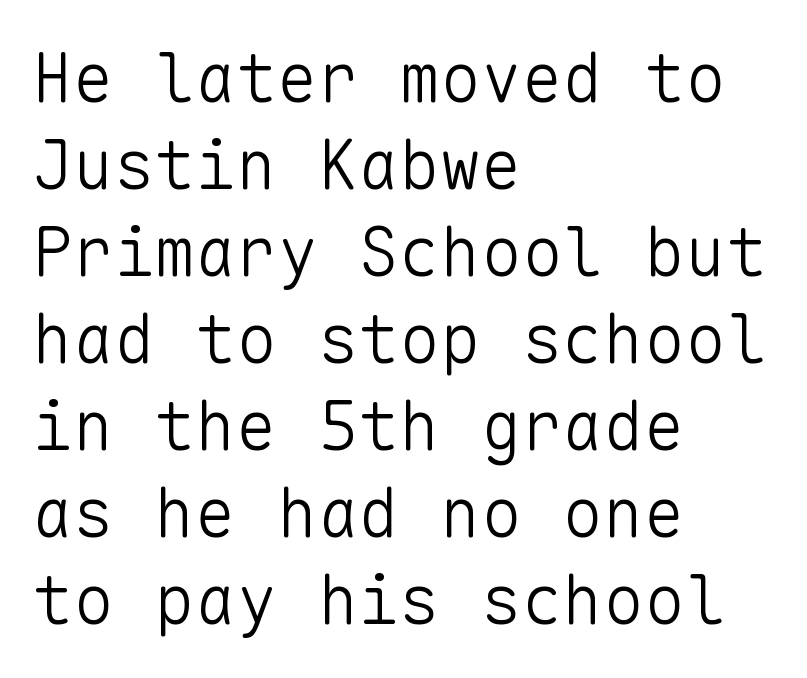
{"serif": "no", "italic": "no", "bold": "no", "weight": "light", "width": "normal", "stroke_contrast": "low", "x_height": "medium", "monospaced": "yes", "underline": "no", "align": "left", "line_spacing": "normal", "line_spacing_ratio": 1.28, "letter_spacing": "normal", "letter_spacing_em": 0.0, "glyph_px": 68}
